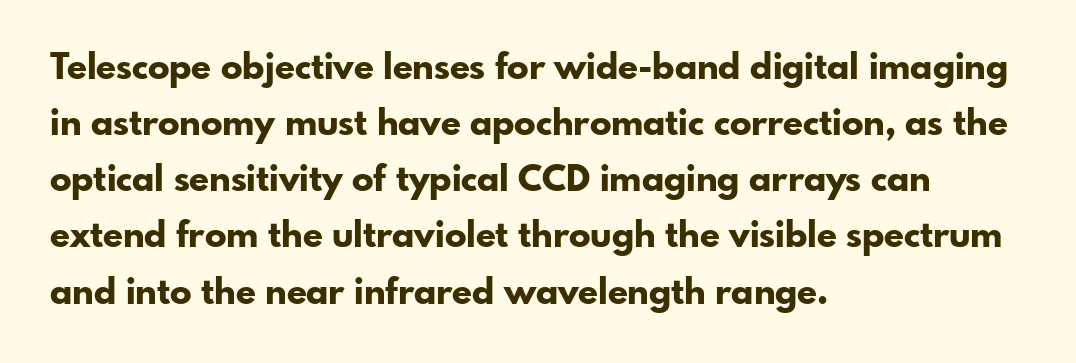
{"serif": "no", "italic": "no", "bold": "yes", "weight": "bold", "width": "normal", "stroke_contrast": "low", "x_height": "small", "monospaced": "no", "underline": "no", "align": "left", "line_spacing": "normal", "line_spacing_ratio": 1.56, "letter_spacing": "normal", "letter_spacing_em": 0.0, "glyph_px": 36}
